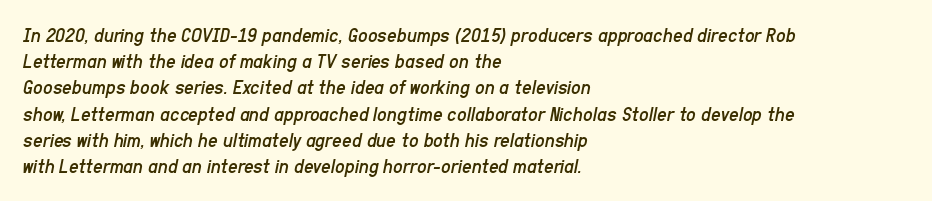
The foot of each line stays bare and open. Compared with a typical body face, this is equally light or lighter still. Designer's note — italics engaged. Tracking here is standard; glyphs follow each other at the usual distance. Notice how descenders clear the ascenders below comfortably — that's standard leading. All the whitespace from short lines collects on the right.
